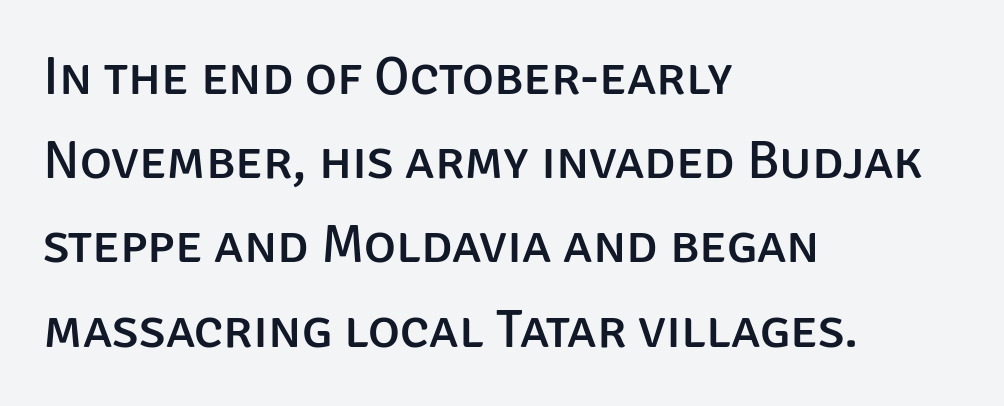
Grotesque or geometric, the face here clearly has no serifs. A typesetter would call this leading conventional body-copy spacing. The gaps between neighbouring characters are ordinary and unremarkable. Ordinary non-slanted type is in use. Glance below the letters and you will spot only blank space. Proportional: the letters do not fall into vertical columns.
